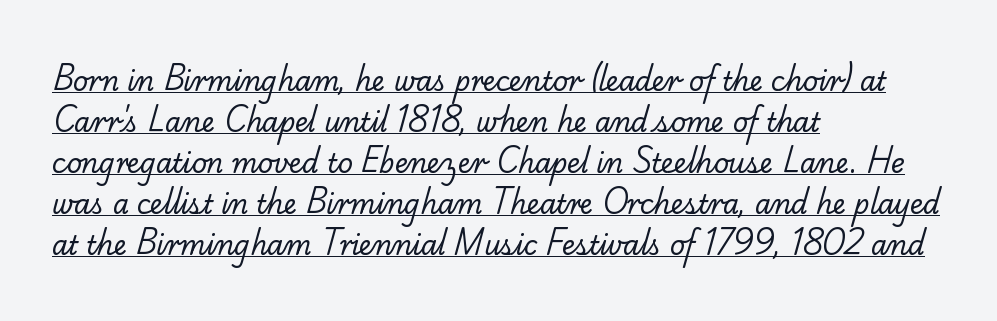
A student would call this left alignment; a typographer would say flush left, rag right. Every word sits above its own underline. Interline gaps are of average width in this sample. Caption: standard tracking, unaltered. Weight: in the light-to-regular range.
